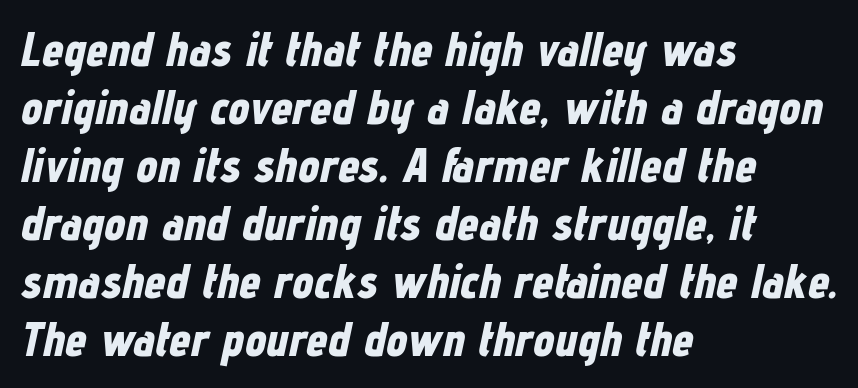
Q: Is the text bold? A: Yes.
Q: Is the text italic (slanted)? A: Yes, it leans right by about 12 degrees.
Q: Is the text underlined? A: No.
Q: How is the paragraph aligned? A: Left-aligned.
Q: Is the spacing between letters normal or unusually wide? A: Normal.
Q: Width (condensed, normal, or wide)? A: Condensed.
Q: Stroke contrast? A: Low.
Q: x-height? A: Medium.
Q: Monospaced? A: No.
